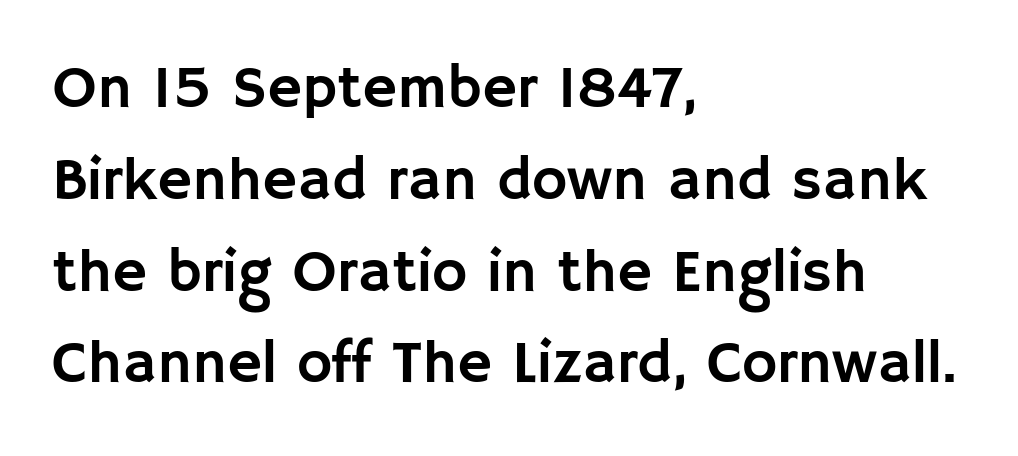
Q: Is the text italic (slanted)? A: No, it is upright.
Q: Is the typeface a serif or a sans-serif typeface? A: Sans-serif.
Q: Is the text underlined? A: No.
Q: How is the paragraph aligned? A: Left-aligned.
Q: Is the spacing between letters normal or unusually wide? A: Normal.
Q: Is the spacing between lines tight, normal or loose? A: Normal.
Q: Width (condensed, normal, or wide)? A: Normal.
Q: Stroke contrast? A: Low.
Q: x-height? A: Large.
Q: Monospaced? A: No.
